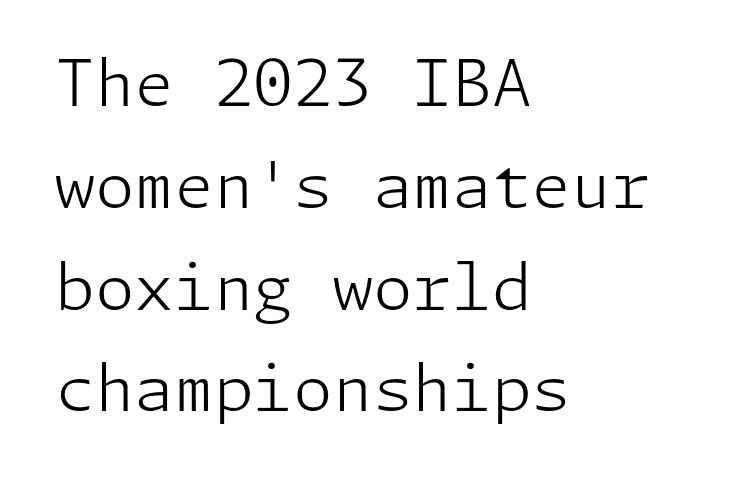
A roman cut, with each character standing at attention. How would I describe the line gaps? Plain and ordinary. This sample uses a sans-serif face. The baseline area is clear.
